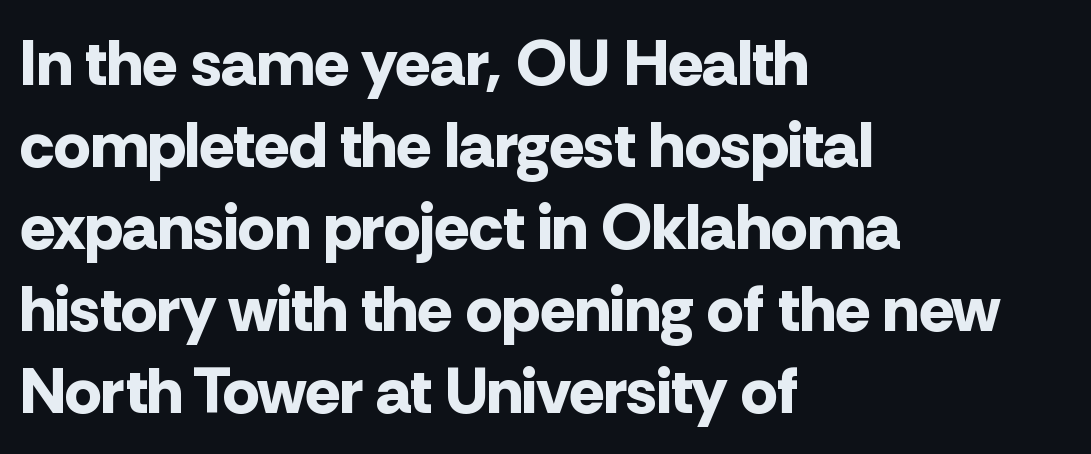
The gaps between neighbouring characters are ordinary and unremarkable. Baseline-to-baseline distance is the conventional proportion of letter height. The zone under the glyphs is completely vacant. Do the characters align in a grid? No, the font is proportional.
